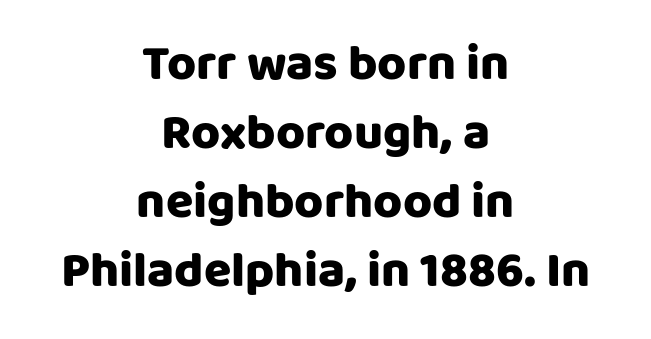
The image shows 50 px sans-serif type, upright; set centered, normal line spacing (1.38x), normal letter spacing, not underlined; low stroke contrast and a large x-height.
